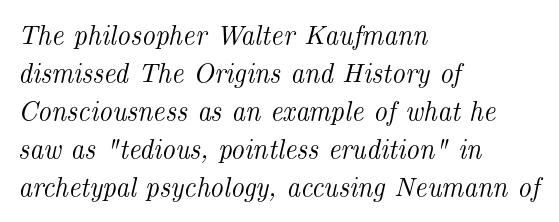
Q: Is the text italic (slanted)? A: Yes, it leans right by about 14 degrees.
Q: Is the text underlined? A: No.
Q: How is the paragraph aligned? A: Left-aligned.
Q: Is the spacing between letters normal or unusually wide? A: Normal.
Q: Is the spacing between lines tight, normal or loose? A: Normal.
